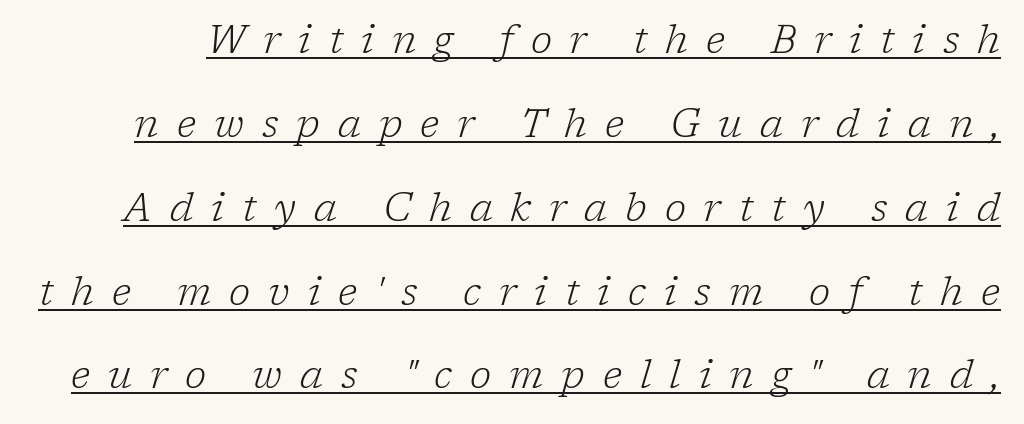
The letterforms stand isolated, each surrounded by extra space. This rendering features underlined lettering. Typographically, this falls in the serif category. If you measured baseline to baseline, you'd find a long distance. These lines are rendered in a variable-pitch font. The passage shown leans; its letterforms are oblique.
